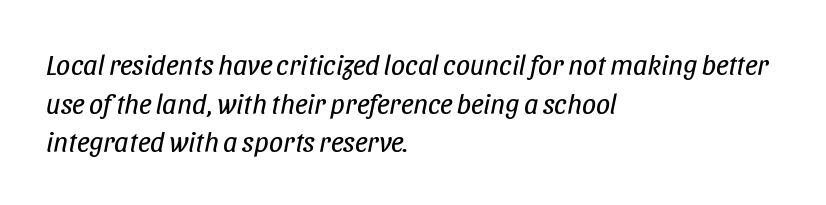
Reading down the block, your eye returns to a fixed left position each line. The weight would be labelled regular, book, light, or lighter still. Honestly, there is no underline to notice here at all. Characters follow at the spacing the type designer built in.
